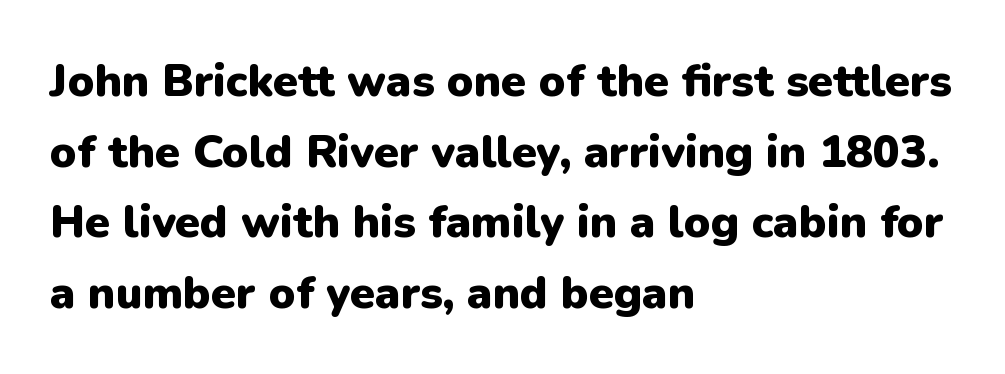
The image shows 45 px heavy sans-serif type, upright; set left-aligned, normal line spacing (1.57x), normal letter spacing, not underlined; low stroke contrast and a medium x-height.
